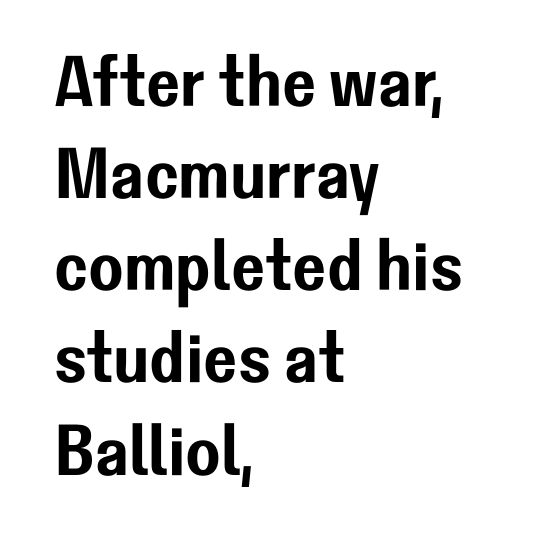
Q: Is the text italic (slanted)? A: No, it is upright.
Q: Is the typeface a serif or a sans-serif typeface? A: Sans-serif.
Q: Is the text underlined? A: No.
Q: How is the paragraph aligned? A: Left-aligned.
Q: Is the spacing between letters normal or unusually wide? A: Normal.
Q: Is the spacing between lines tight, normal or loose? A: Normal.
Q: Width (condensed, normal, or wide)? A: Normal.
Q: Stroke contrast? A: Low.
Q: x-height? A: Medium.
Q: Monospaced? A: No.
